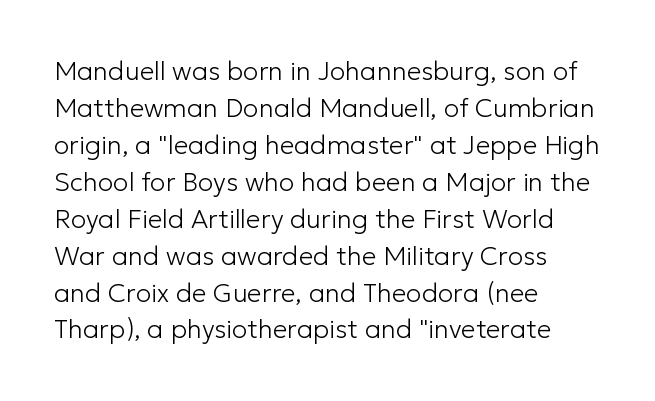
{"italic": "no", "bold": "no", "underline": "no", "align": "left", "line_spacing": "normal", "line_spacing_ratio": 1.42, "letter_spacing": "normal", "letter_spacing_em": 0.0, "glyph_px": 26}
